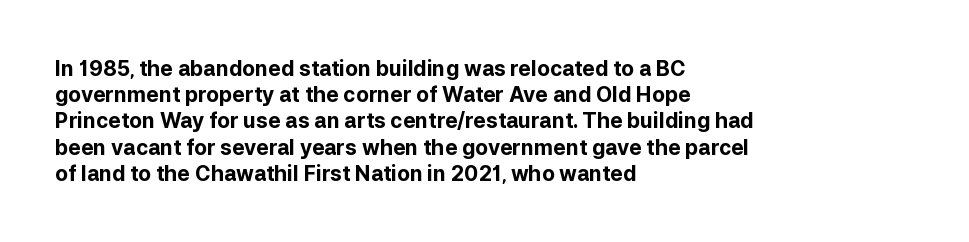
{"italic": "no", "bold": "yes", "underline": "no", "align": "left", "line_spacing": "normal", "line_spacing_ratio": 1.25, "letter_spacing": "normal", "letter_spacing_em": 0.0, "glyph_px": 21}
